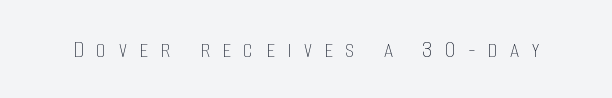
Q: Is the text bold? A: No.
Q: Is the text italic (slanted)? A: No, it is upright.
Q: Is the text underlined? A: No.
Q: Is the spacing between letters normal or unusually wide? A: Unusually wide.
